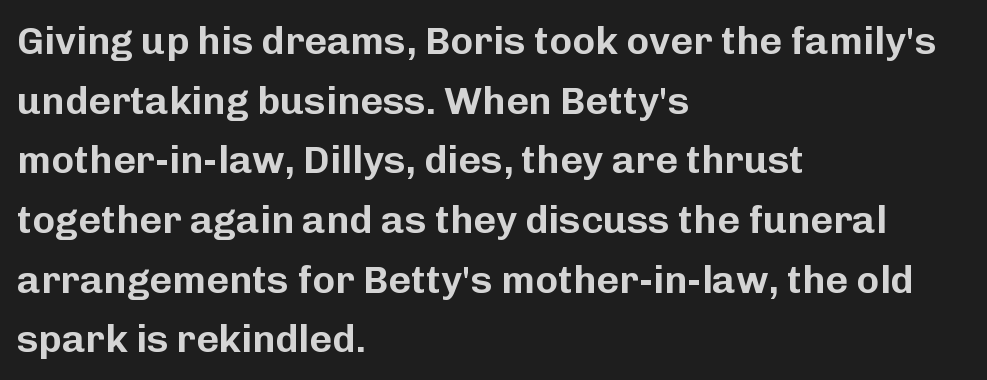
The image shows 39 px sans-serif type, upright; set left-aligned, normal line spacing (1.53x), normal letter spacing, not underlined; low stroke contrast and a medium x-height.
